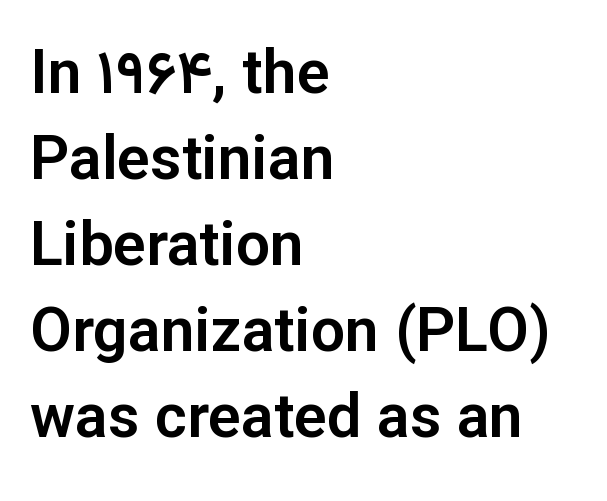
Q: Is the text italic (slanted)? A: No, it is upright.
Q: Is the typeface a serif or a sans-serif typeface? A: Sans-serif.
Q: Is the text underlined? A: No.
Q: How is the paragraph aligned? A: Left-aligned.
Q: Is the spacing between letters normal or unusually wide? A: Normal.
Q: Is the spacing between lines tight, normal or loose? A: Normal.
Q: Width (condensed, normal, or wide)? A: Normal.
Q: Stroke contrast? A: Low.
Q: x-height? A: Medium.
Q: Monospaced? A: No.
